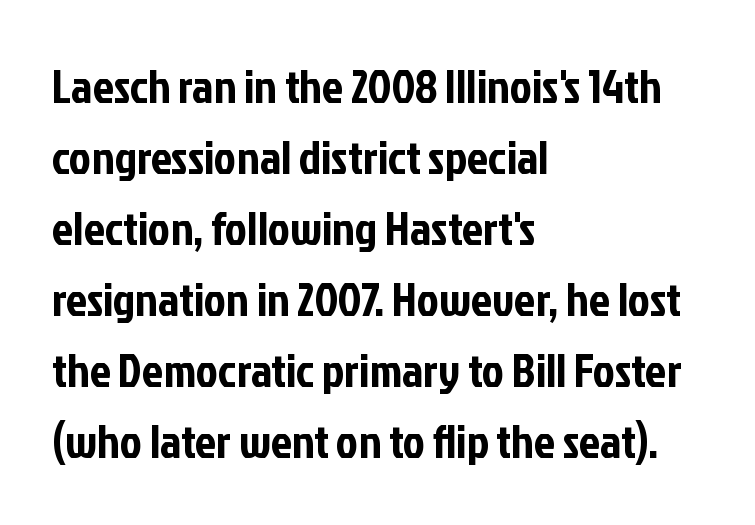
Q: Is the text italic (slanted)? A: No, it is upright.
Q: Is the typeface a serif or a sans-serif typeface? A: Sans-serif.
Q: Is the text underlined? A: No.
Q: How is the paragraph aligned? A: Left-aligned.
Q: Is the spacing between letters normal or unusually wide? A: Normal.
Q: Is the spacing between lines tight, normal or loose? A: Normal.
Q: Width (condensed, normal, or wide)? A: Condensed.
Q: Stroke contrast? A: Low.
Q: x-height? A: Medium.
Q: Monospaced? A: No.
